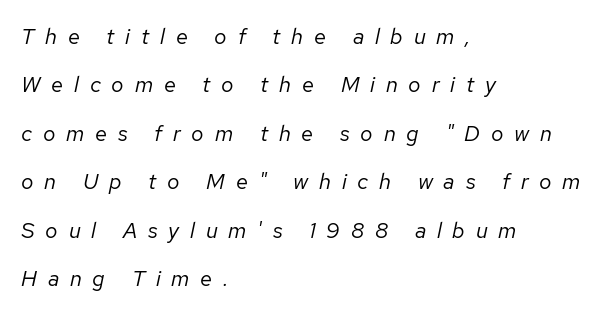
Q: Is the text bold? A: No.
Q: Is the text italic (slanted)? A: Yes, it leans right by about 12 degrees.
Q: Is the text underlined? A: No.
Q: How is the paragraph aligned? A: Left-aligned.
Q: Is the spacing between letters normal or unusually wide? A: Unusually wide.
Q: Is the spacing between lines tight, normal or loose? A: Loose.
